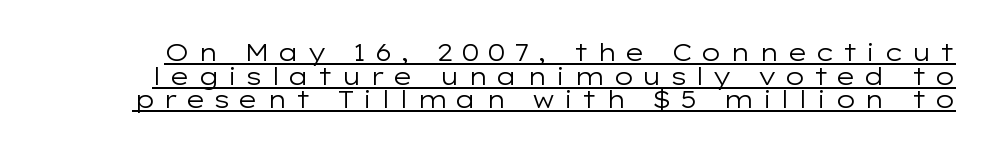
Q: Is the text bold? A: No.
Q: Is the text italic (slanted)? A: No, it is upright.
Q: Is the text underlined? A: Yes.
Q: Is the spacing between letters normal or unusually wide? A: Unusually wide.
Q: Is the spacing between lines tight, normal or loose? A: Tight.
